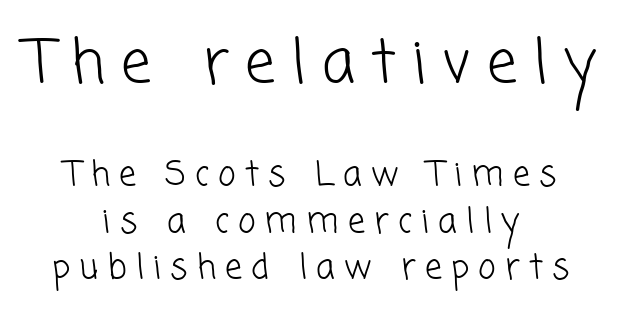
The image shows 60 px light sans-serif type; set centered, normal line spacing (1.37x), unusually wide letter spacing (+0.27 em), not underlined; the first (top) block is 1.76x larger; low stroke contrast and a medium x-height.
